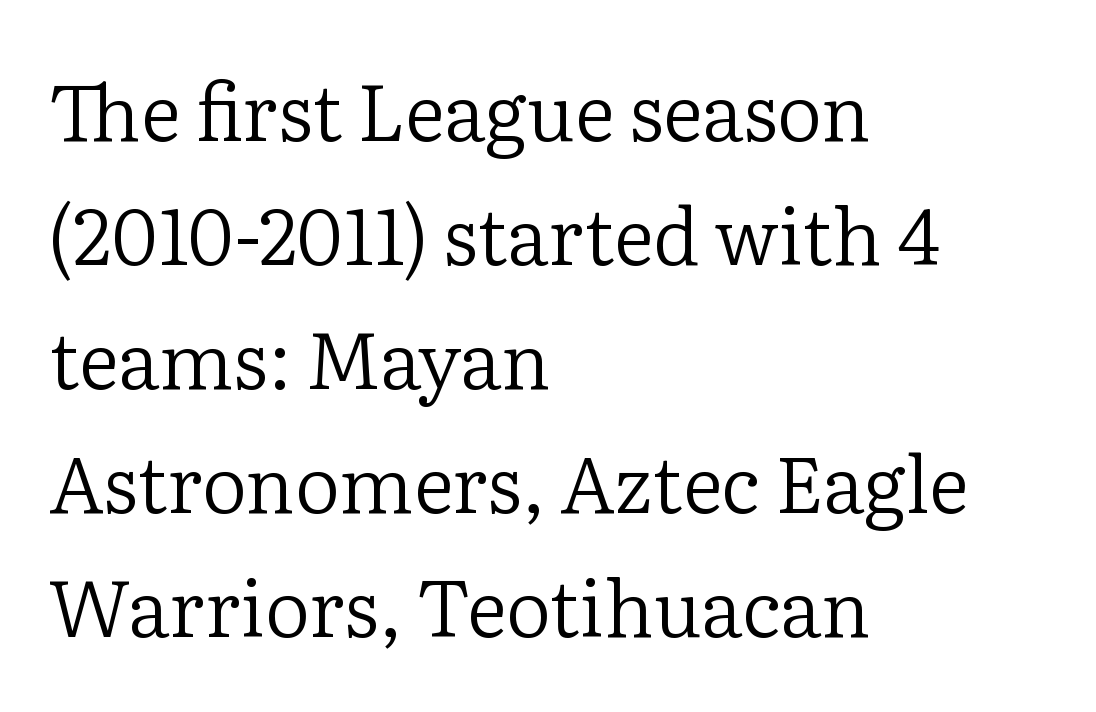
Q: Is the text bold? A: No.
Q: Is the text italic (slanted)? A: No, it is upright.
Q: Is the typeface a serif or a sans-serif typeface? A: Serif.
Q: Is the text underlined? A: No.
Q: How is the paragraph aligned? A: Left-aligned.
Q: Is the spacing between letters normal or unusually wide? A: Normal.
Q: Is the spacing between lines tight, normal or loose? A: Normal.
Q: Width (condensed, normal, or wide)? A: Normal.
Q: Stroke contrast? A: Low.
Q: x-height? A: Medium.
Q: Monospaced? A: No.
